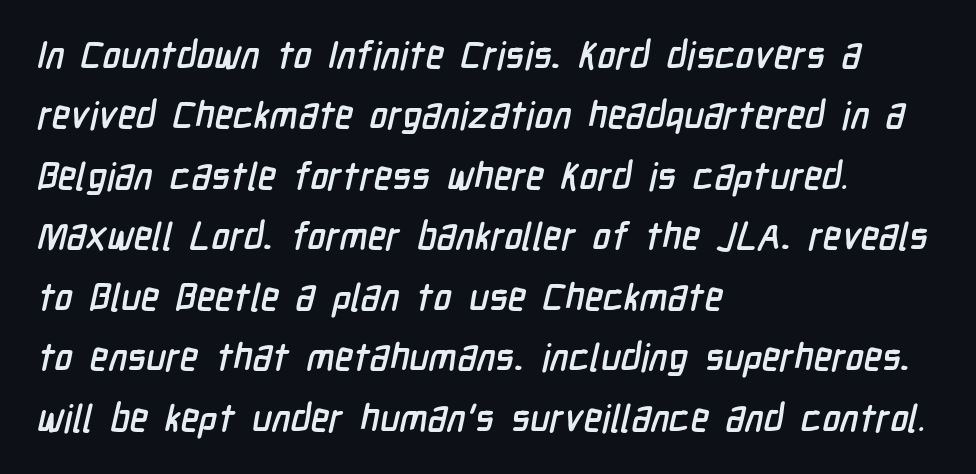
{"serif": "no", "width": "condensed", "stroke_contrast": "low", "x_height": "medium", "monospaced": "no", "underline": "no", "align": "left", "line_spacing": "normal", "line_spacing_ratio": 1.59, "letter_spacing": "normal", "letter_spacing_em": 0.0, "glyph_px": 38}
